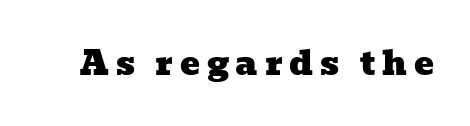
{"serif": "yes", "width": "wide", "stroke_contrast": "low", "x_height": "medium", "monospaced": "no", "underline": "no", "letter_spacing": "wide", "letter_spacing_em": 0.21, "glyph_px": 33}
